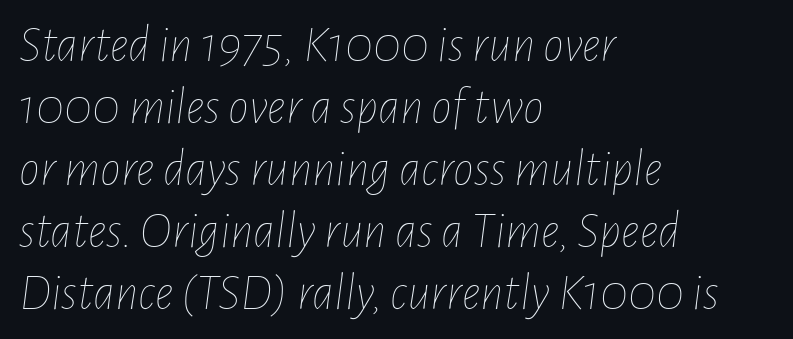
Q: Is the text bold? A: No.
Q: Is the text italic (slanted)? A: Yes, it leans right by about 7 degrees.
Q: Is the text underlined? A: No.
Q: How is the paragraph aligned? A: Left-aligned.
Q: Is the spacing between letters normal or unusually wide? A: Normal.
Q: Width (condensed, normal, or wide)? A: Condensed.
Q: Stroke contrast? A: Low.
Q: x-height? A: Medium.
Q: Monospaced? A: No.
